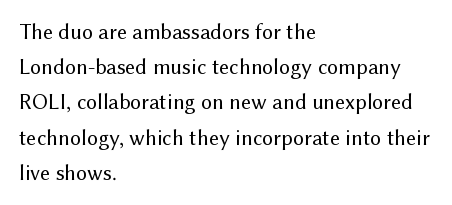
{"italic": "no", "bold": "no", "underline": "no", "align": "left", "line_spacing": "normal", "line_spacing_ratio": 1.6, "letter_spacing": "normal", "letter_spacing_em": 0.0, "glyph_px": 22}
